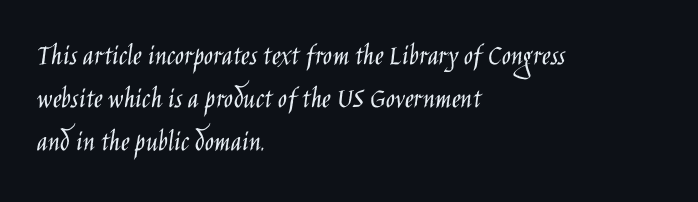
Q: Is the text bold? A: No.
Q: Is the text italic (slanted)? A: Yes.
Q: Is the typeface a serif or a sans-serif typeface? A: Sans-serif.
Q: Is the text underlined? A: No.
Q: How is the paragraph aligned? A: Left-aligned.
Q: Is the spacing between letters normal or unusually wide? A: Normal.
Q: Is the spacing between lines tight, normal or loose? A: Normal.
Q: Width (condensed, normal, or wide)? A: Condensed.
Q: Stroke contrast? A: Low.
Q: x-height? A: Large.
Q: Monospaced? A: No.
